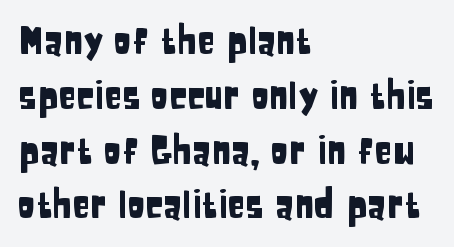
Q: Is the text italic (slanted)? A: No, it is upright.
Q: Is the typeface a serif or a sans-serif typeface? A: Sans-serif.
Q: Is the text underlined? A: No.
Q: How is the paragraph aligned? A: Left-aligned.
Q: Is the spacing between letters normal or unusually wide? A: Normal.
Q: Is the spacing between lines tight, normal or loose? A: Normal.
Q: Width (condensed, normal, or wide)? A: Condensed.
Q: Stroke contrast? A: Low.
Q: x-height? A: Large.
Q: Monospaced? A: No.
